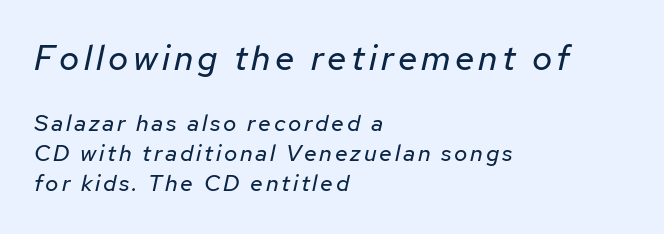
Here the designer chose a conventional face with non-uniform glyph widths. This is not heavy type; no bold has been used. The space beneath each line is pristine and unruled. Notice how the passage keeps a crisp vertical edge on the left only. The first block has been scaled up relative to the second.
